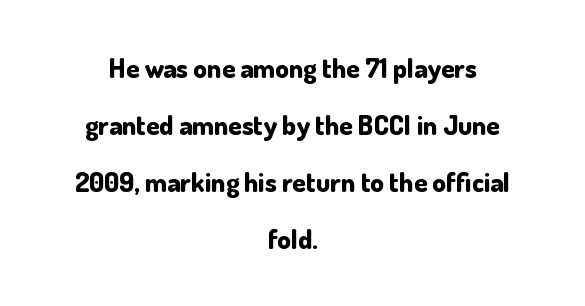
Check the space under the baseline: it is left empty. When letters stand straight like this, we call the style roman or upright. Typeset on center — no edge is straight. Pretty heavy lettering here — definitely bold.
